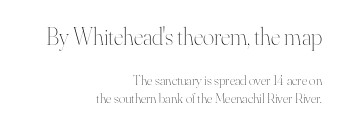
The image shows 24 px text type, upright; set right-aligned, normal line spacing (1.28x), normal letter spacing, not underlined; the first (top) block is 1.71x larger.
